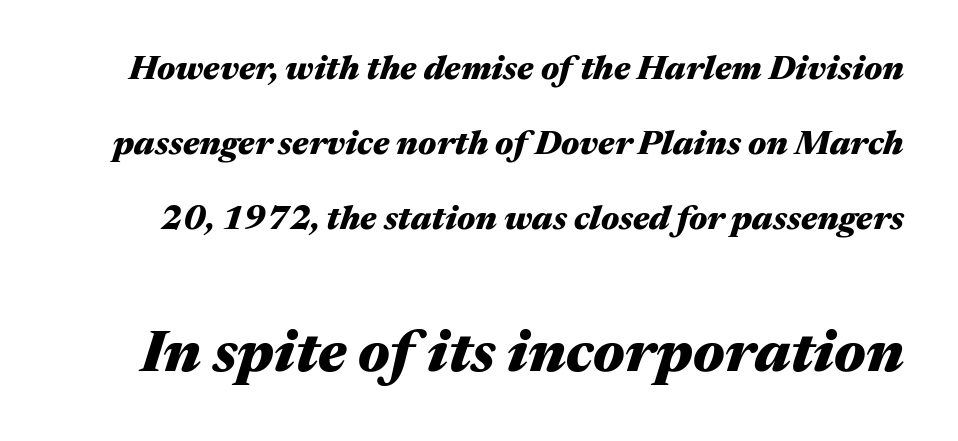
{"italic": "yes", "lean": "right", "slant_degrees": 17, "bold": "yes", "weight": "heavy", "width": "wide", "stroke_contrast": "medium", "x_height": "medium", "monospaced": "no", "underline": "no", "line_spacing": "loose", "line_spacing_ratio": 2.21, "letter_spacing": "normal", "letter_spacing_em": 0.0, "larger_block": "second", "size_ratio": 1.74, "glyph_px": 59}
